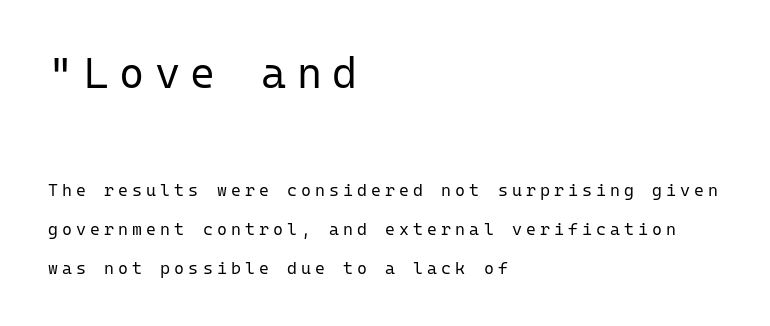
Q: Is the text bold? A: No.
Q: Is the text italic (slanted)? A: No, it is upright.
Q: Is the typeface a serif or a sans-serif typeface? A: Sans-serif.
Q: Is the text underlined? A: No.
Q: How is the paragraph aligned? A: Left-aligned.
Q: Is the spacing between letters normal or unusually wide? A: Unusually wide.
Q: Is the spacing between lines tight, normal or loose? A: Loose.
Q: Which block of text is set in a larger size, the first (top) or the second (bottom)? A: The first (top) one.
Q: Width (condensed, normal, or wide)? A: Normal.
Q: Stroke contrast? A: Low.
Q: x-height? A: Medium.
Q: Monospaced? A: Yes.
